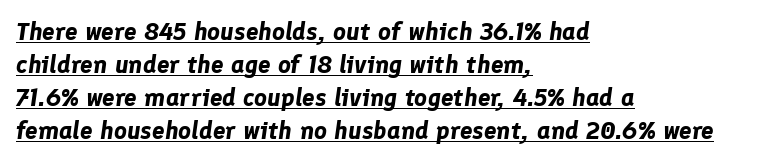
{"italic": "yes", "lean": "right", "slant_degrees": 8, "bold": "yes", "underline": "yes", "align": "left", "line_spacing": "normal", "line_spacing_ratio": 1.32, "letter_spacing": "normal", "letter_spacing_em": 0.0, "glyph_px": 25}
